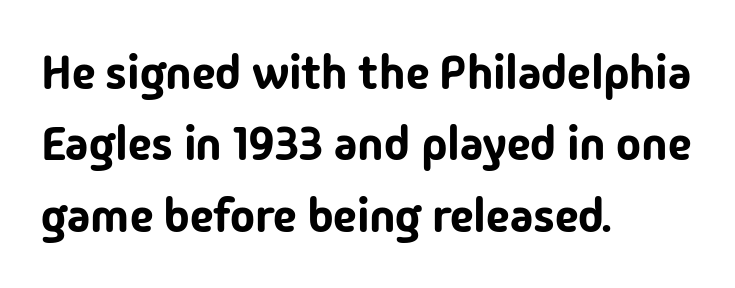
{"serif": "no", "italic": "no", "width": "normal", "stroke_contrast": "low", "x_height": "medium", "monospaced": "no", "underline": "no", "align": "left", "line_spacing": "normal", "line_spacing_ratio": 1.52, "letter_spacing": "normal", "letter_spacing_em": 0.0, "glyph_px": 47}
